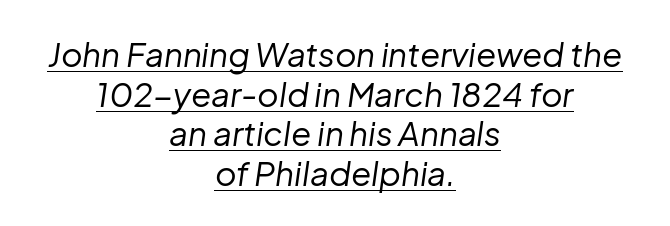
{"italic": "yes", "lean": "right", "slant_degrees": 8, "bold": "no", "weight": "regular", "width": "normal", "stroke_contrast": "low", "x_height": "medium", "monospaced": "no", "underline": "yes", "align": "center", "line_spacing_ratio": 1.2, "letter_spacing": "normal", "letter_spacing_em": 0.0, "glyph_px": 33}
